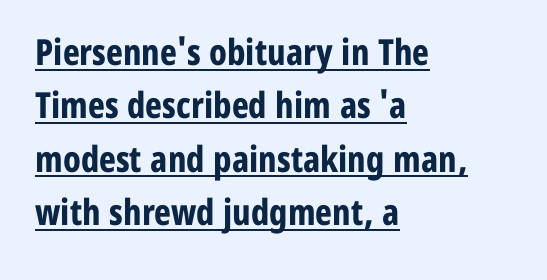
{"serif": "no", "italic": "no", "bold": "yes", "weight": "bold", "width": "condensed", "stroke_contrast": "low", "x_height": "medium", "monospaced": "no", "underline": "yes", "align": "left", "line_spacing": "normal", "line_spacing_ratio": 1.48, "letter_spacing": "normal", "letter_spacing_em": 0.0, "glyph_px": 36}
